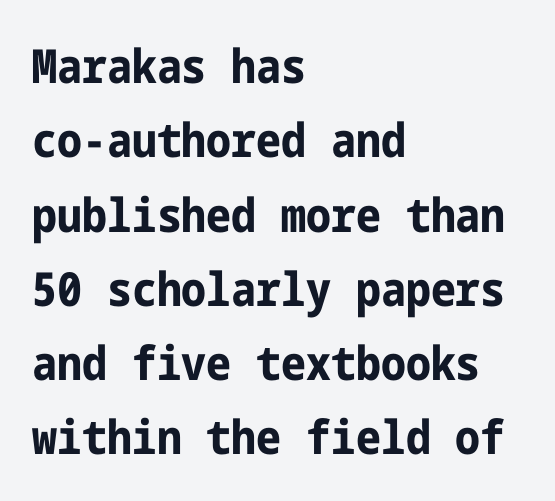
The image shows 47 px bold, condensed sans-serif type, upright; set left-aligned, normal line spacing (1.58x), normal letter spacing, not underlined; low stroke contrast and a medium x-height.
